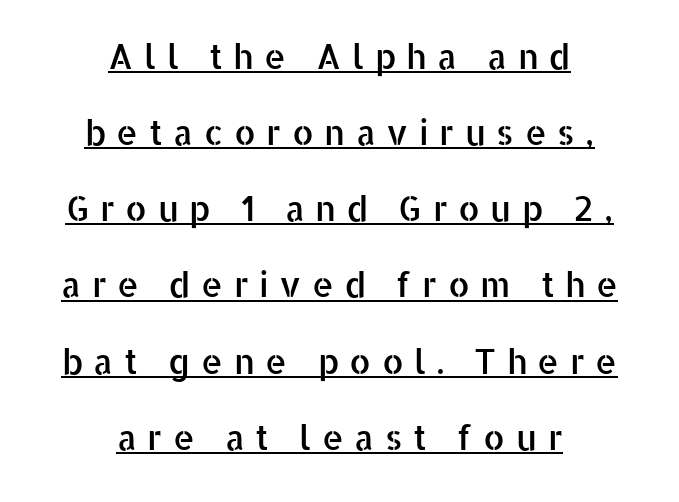
Q: Is the text italic (slanted)? A: No, it is upright.
Q: Is the typeface a serif or a sans-serif typeface? A: Sans-serif.
Q: Is the text underlined? A: Yes.
Q: How is the paragraph aligned? A: Centered.
Q: Is the spacing between letters normal or unusually wide? A: Unusually wide.
Q: Is the spacing between lines tight, normal or loose? A: Loose.
Q: Width (condensed, normal, or wide)? A: Normal.
Q: Stroke contrast? A: Low.
Q: x-height? A: Medium.
Q: Monospaced? A: No.
